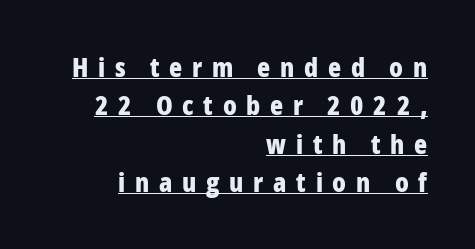
The image shows 27 px bold type, upright; set right-aligned, normal line spacing (1.42x), unusually wide letter spacing (+0.36 em), underlined.
